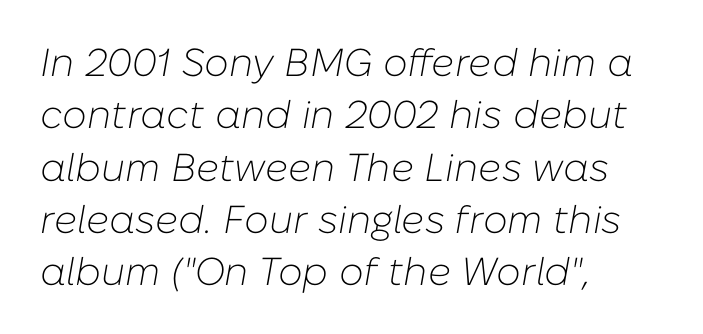
The image shows 39 px light type, italic (leaning right); set left-aligned, normal line spacing (1.34x), normal letter spacing, not underlined; low stroke contrast and a medium x-height.
